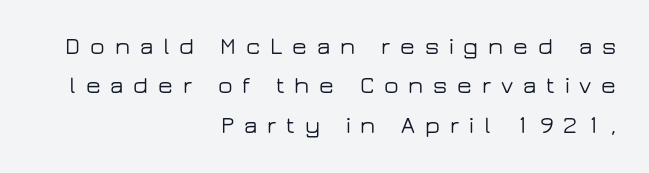
The image shows 24 px text type, upright; set right-aligned, normal line spacing (1.64x), unusually wide letter spacing (+0.41 em), not underlined.
